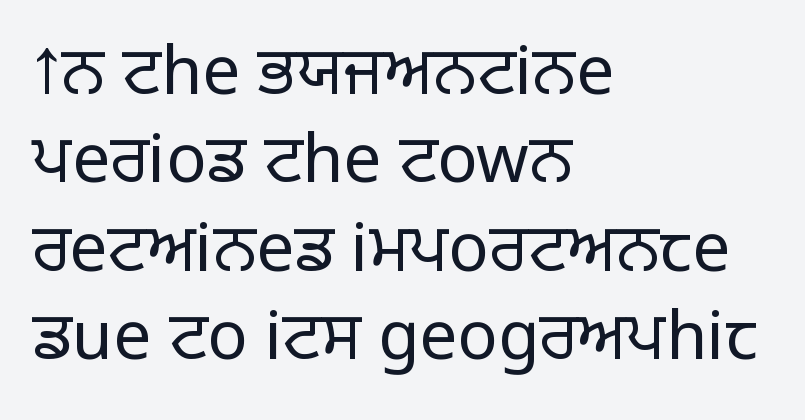
The image shows 67 px light sans-serif type, upright; set left-aligned, normal line spacing (1.32x), normal letter spacing, not underlined; low stroke contrast and a large x-height.
